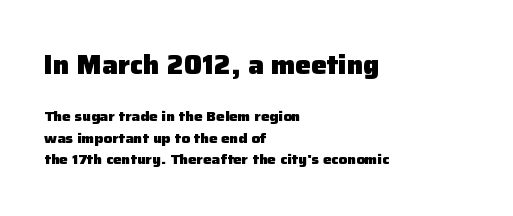
Q: Is the text bold? A: Yes.
Q: Is the text italic (slanted)? A: No, it is upright.
Q: Is the text underlined? A: No.
Q: How is the paragraph aligned? A: Left-aligned.
Q: Is the spacing between letters normal or unusually wide? A: Normal.
Q: Is the spacing between lines tight, normal or loose? A: Normal.
Q: Which block of text is set in a larger size, the first (top) or the second (bottom)? A: The first (top) one.
